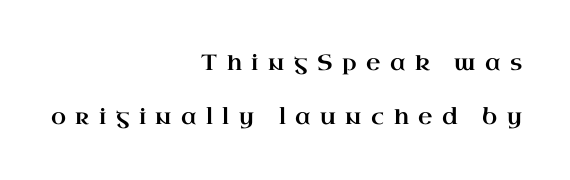
The image shows 22 px text type, upright; set right-aligned, loose line spacing (2.44x), unusually wide letter spacing (+0.43 em), not underlined.
